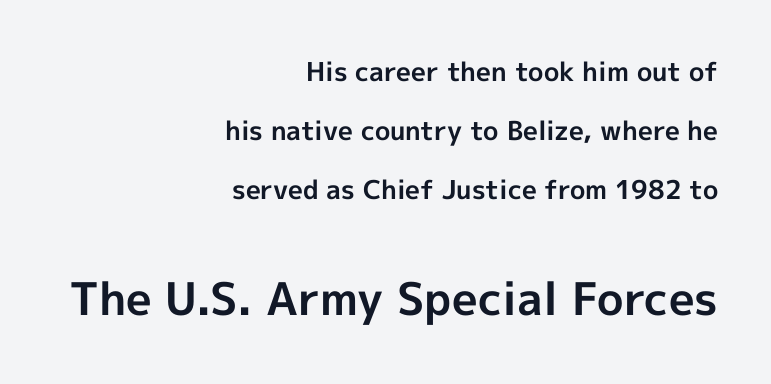
What stands out about the letter spacing? Nothing — it is the standard amount. You'd pick this weight for a headline — it's a proper bold. The letters advance in unequal steps, a hallmark of proportional type. The rendering anchors every line to the right-hand side.
